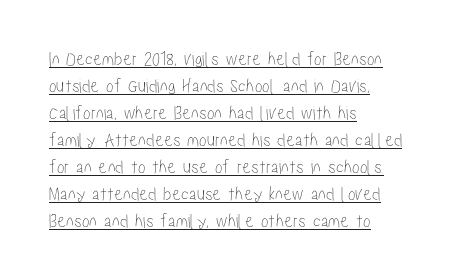
The passage shown is underscored from start to finish. Nope, not italic — everything's standing straight. This sample keeps an unexceptional amount of space between lines. Default kerning and tracking; the words read as compact shapes. Every row of glyphs begins at an identical x-position on the left.
